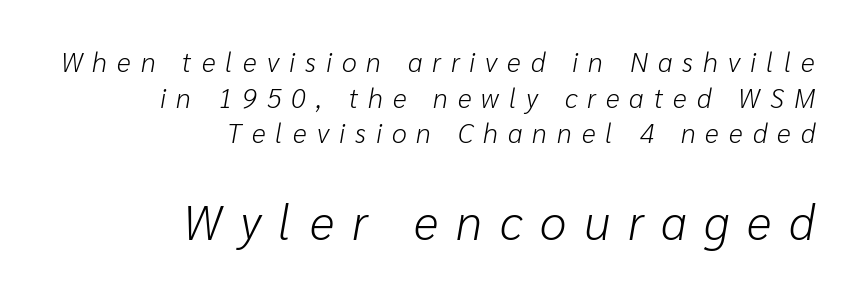
Q: Is the text bold? A: No.
Q: Is the text italic (slanted)? A: Yes, it leans right by about 10 degrees.
Q: Is the text underlined? A: No.
Q: How is the paragraph aligned? A: Right-aligned.
Q: Is the spacing between letters normal or unusually wide? A: Unusually wide.
Q: Is the spacing between lines tight, normal or loose? A: Normal.
Q: Which block of text is set in a larger size, the first (top) or the second (bottom)? A: The second (bottom) one.
Q: Width (condensed, normal, or wide)? A: Normal.
Q: Stroke contrast? A: Low.
Q: x-height? A: Medium.
Q: Monospaced? A: No.
